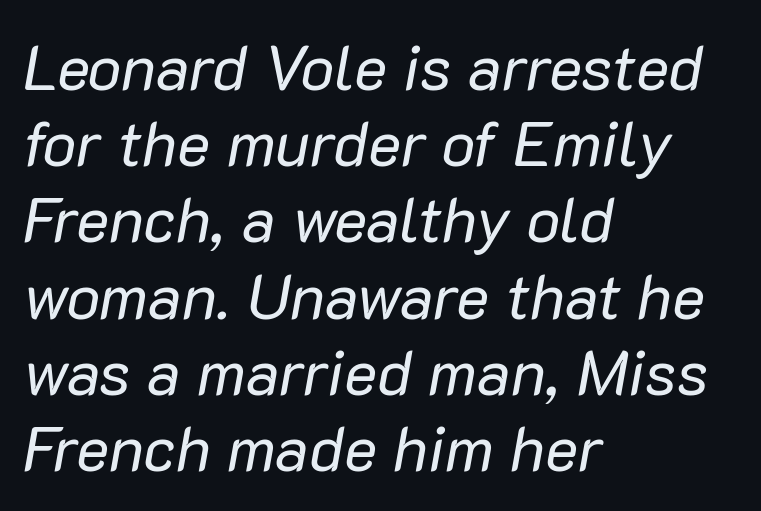
The image shows 63 px regular-weight type, italic (leaning right); set left-aligned, line spacing 1.21x, normal letter spacing, not underlined; low stroke contrast and a medium x-height.
